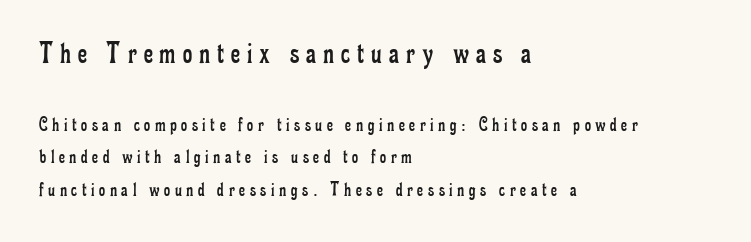
The image shows 32 px regular-weight, condensed serif type, upright; set left-aligned, normal line spacing (1.56x), unusually wide letter spacing (+0.22 em), not underlined; the first (top) block is 1.52x larger; low stroke contrast and a small x-height.
